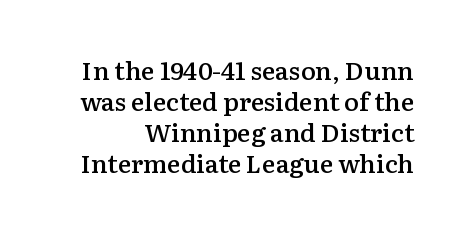
Q: Is the text bold? A: Semi-bold.
Q: Is the text italic (slanted)? A: No, it is upright.
Q: Is the text underlined? A: No.
Q: Is the spacing between letters normal or unusually wide? A: Normal.
